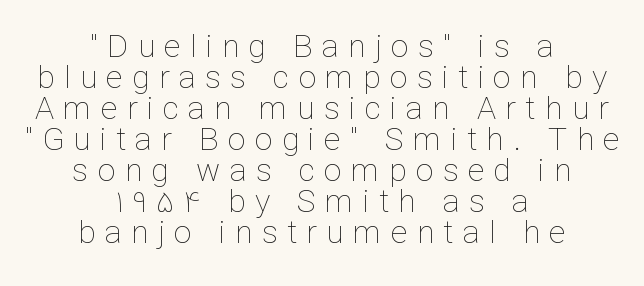
The image shows 32 px thin type, upright; set centered, tight line spacing (0.97x), unusually wide letter spacing (+0.29 em), not underlined; low stroke contrast and a medium x-height.
